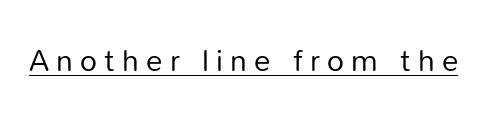
{"serif": "no", "italic": "no", "bold": "no", "weight": "regular", "width": "normal", "stroke_contrast": "low", "x_height": "medium", "monospaced": "no", "underline": "yes", "letter_spacing": "wide", "letter_spacing_em": 0.22, "glyph_px": 33}
